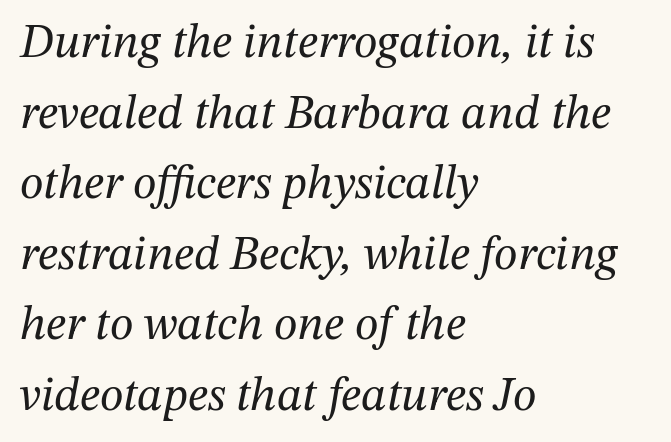
{"serif": "yes", "italic": "yes", "lean": "right", "slant_degrees": 12, "bold": "no", "weight": "regular", "width": "normal", "stroke_contrast": "medium", "x_height": "medium", "monospaced": "no", "underline": "no", "align": "left", "line_spacing": "normal", "line_spacing_ratio": 1.47, "letter_spacing": "normal", "letter_spacing_em": 0.0, "glyph_px": 48}
